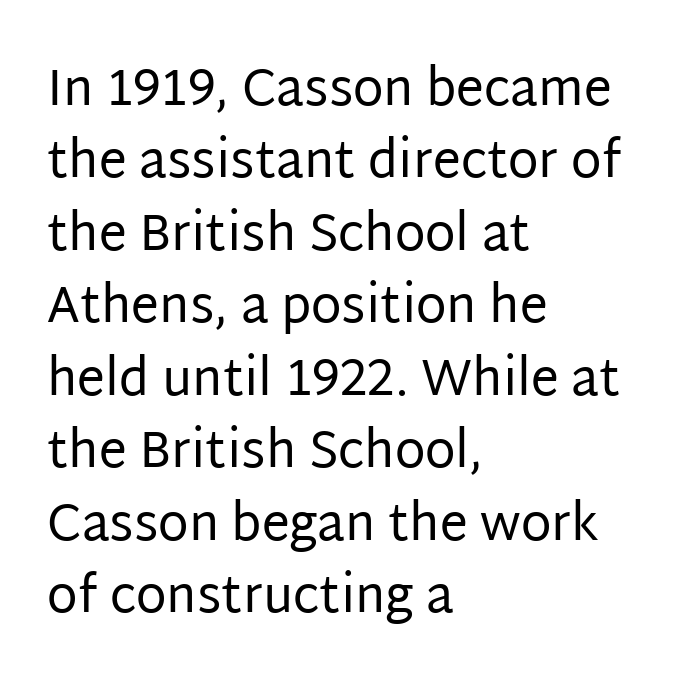
Q: Is the text bold? A: No.
Q: Is the text italic (slanted)? A: No, it is upright.
Q: Is the typeface a serif or a sans-serif typeface? A: Sans-serif.
Q: Is the text underlined? A: No.
Q: How is the paragraph aligned? A: Left-aligned.
Q: Is the spacing between letters normal or unusually wide? A: Normal.
Q: Is the spacing between lines tight, normal or loose? A: Normal.
Q: Width (condensed, normal, or wide)? A: Normal.
Q: Stroke contrast? A: Low.
Q: x-height? A: Large.
Q: Monospaced? A: No.
